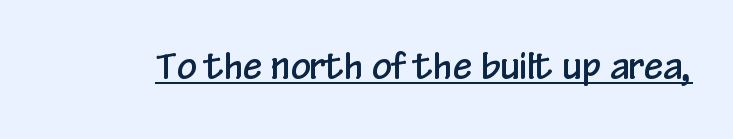
Here the designer chose a conventional face with non-uniform glyph widths. Letterform terminals end flat and unadorned throughout the passage. Observe the ordinary spacing: letters are neighbours, not strangers. No italicization has been applied; the sample stays upright. The rendered words wear a rule along their underside.
